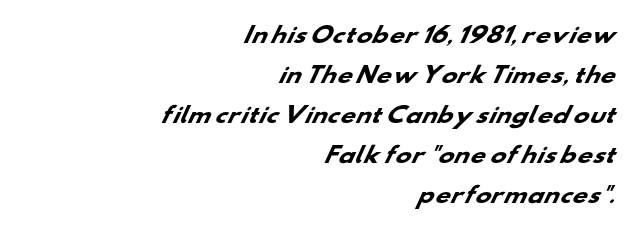
Q: Is the text bold? A: Yes.
Q: Is the text underlined? A: No.
Q: How is the paragraph aligned? A: Right-aligned.
Q: Is the spacing between letters normal or unusually wide? A: Normal.
Q: Is the spacing between lines tight, normal or loose? A: Loose.
